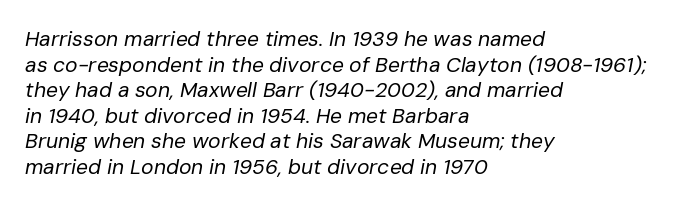
{"italic": "yes", "lean": "right", "slant_degrees": 10, "bold": "no", "underline": "no", "align": "left", "line_spacing_ratio": 1.22, "letter_spacing": "normal", "letter_spacing_em": 0.0, "glyph_px": 21}
